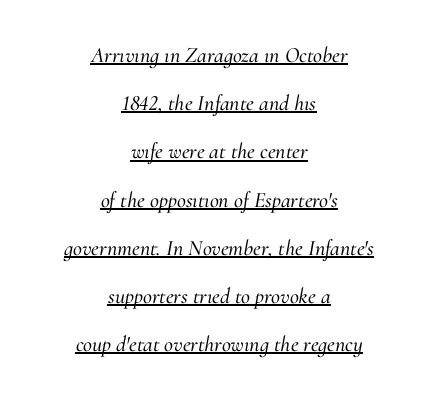
The image shows 22 px text type, italic (leaning right); set centered, loose line spacing (2.19x), normal letter spacing, underlined.
